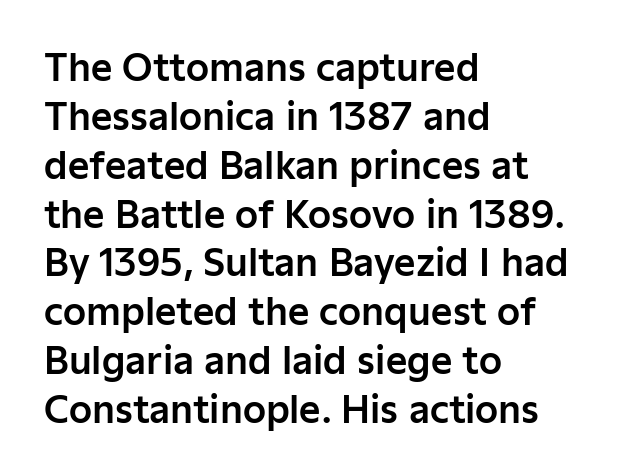
The line texture is even and compact thanks to regular tracking. Typeset ragged right — the left edge is the straight one. Clear beneath every line of the passage. The vertical gap from one line to the next is medium.
